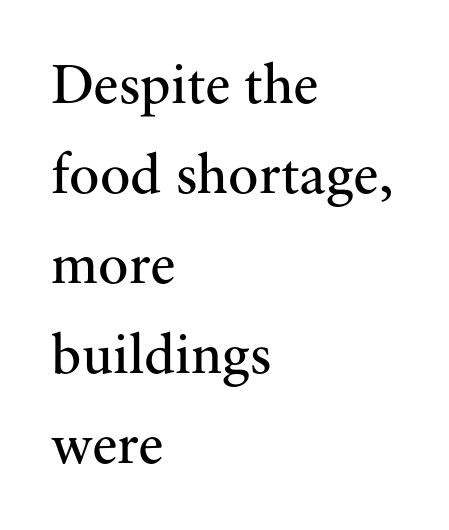
Q: Is the text bold? A: No.
Q: Is the text italic (slanted)? A: No, it is upright.
Q: Is the typeface a serif or a sans-serif typeface? A: Serif.
Q: Is the text underlined? A: No.
Q: How is the paragraph aligned? A: Left-aligned.
Q: Is the spacing between letters normal or unusually wide? A: Normal.
Q: Is the spacing between lines tight, normal or loose? A: Normal.
Q: Width (condensed, normal, or wide)? A: Normal.
Q: Stroke contrast? A: Medium.
Q: x-height? A: Small.
Q: Monospaced? A: No.
